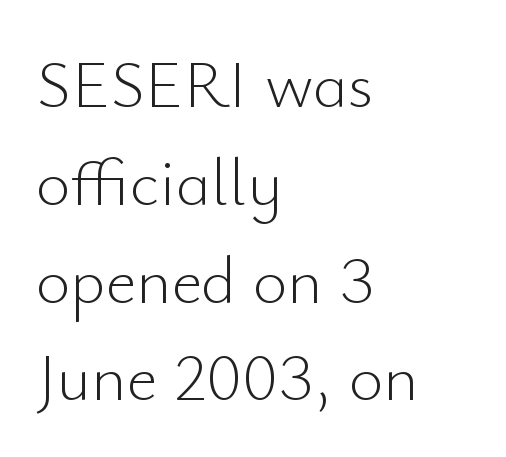
The image shows 67 px light sans-serif type, upright; set left-aligned, normal line spacing (1.46x), normal letter spacing, not underlined; low stroke contrast and a small x-height.
